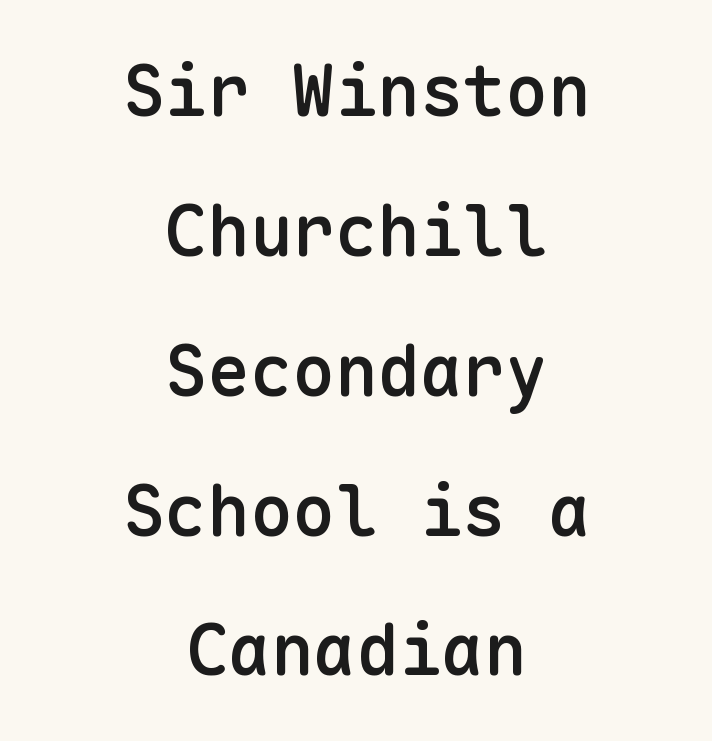
Q: Is the text bold? A: Semi-bold.
Q: Is the text italic (slanted)? A: No, it is upright.
Q: Is the typeface a serif or a sans-serif typeface? A: Sans-serif.
Q: Is the text underlined? A: No.
Q: How is the paragraph aligned? A: Centered.
Q: Is the spacing between letters normal or unusually wide? A: Normal.
Q: Is the spacing between lines tight, normal or loose? A: Loose.
Q: Width (condensed, normal, or wide)? A: Normal.
Q: Stroke contrast? A: Low.
Q: x-height? A: Medium.
Q: Monospaced? A: Yes.
